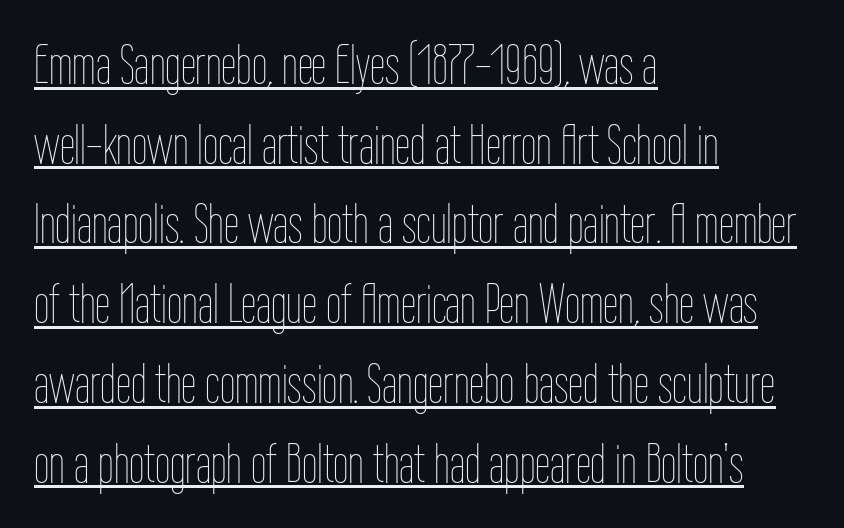
Q: Is the text bold? A: No.
Q: Is the text italic (slanted)? A: No, it is upright.
Q: Is the text underlined? A: Yes.
Q: How is the paragraph aligned? A: Left-aligned.
Q: Is the spacing between letters normal or unusually wide? A: Normal.
Q: Is the spacing between lines tight, normal or loose? A: Normal.
Q: Width (condensed, normal, or wide)? A: Condensed.
Q: Stroke contrast? A: Low.
Q: x-height? A: Medium.
Q: Monospaced? A: No.
